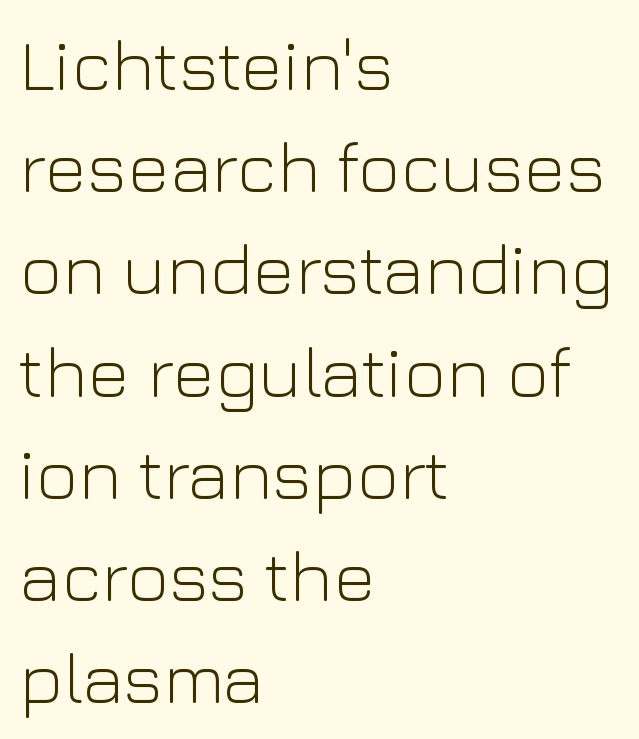
Q: Is the text bold? A: No.
Q: Is the text italic (slanted)? A: No, it is upright.
Q: Is the typeface a serif or a sans-serif typeface? A: Sans-serif.
Q: Is the text underlined? A: No.
Q: How is the paragraph aligned? A: Left-aligned.
Q: Is the spacing between letters normal or unusually wide? A: Normal.
Q: Is the spacing between lines tight, normal or loose? A: Normal.
Q: Width (condensed, normal, or wide)? A: Normal.
Q: Stroke contrast? A: Low.
Q: x-height? A: Medium.
Q: Monospaced? A: No.
